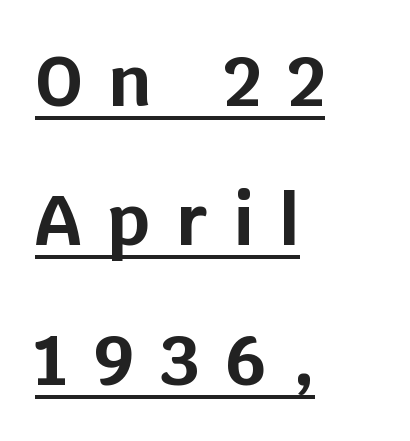
Has an underline been added? It has. Designer's note — italics off, roman on. These words are printed bold, with thick strokes throughout. A student would call this left alignment; a typographer would say flush left, rag right. Do the characters align in a grid? No, the font is proportional.
